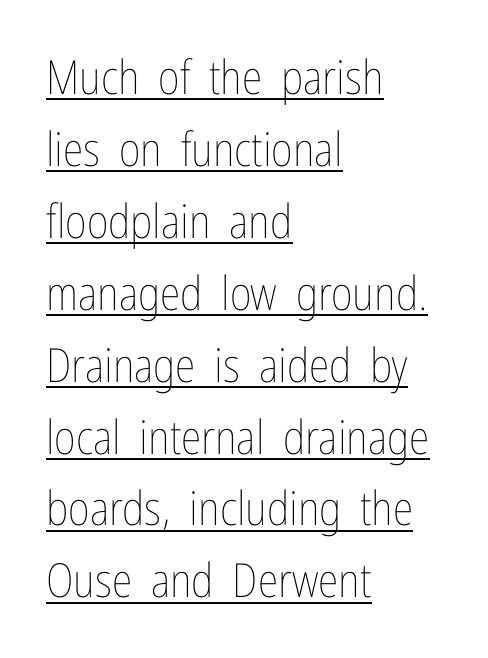
Q: Is the text bold? A: No.
Q: Is the text italic (slanted)? A: No, it is upright.
Q: Is the text underlined? A: Yes.
Q: How is the paragraph aligned? A: Left-aligned.
Q: Is the spacing between letters normal or unusually wide? A: Normal.
Q: Is the spacing between lines tight, normal or loose? A: Normal.
Q: Width (condensed, normal, or wide)? A: Condensed.
Q: Stroke contrast? A: Low.
Q: x-height? A: Medium.
Q: Monospaced? A: No.
